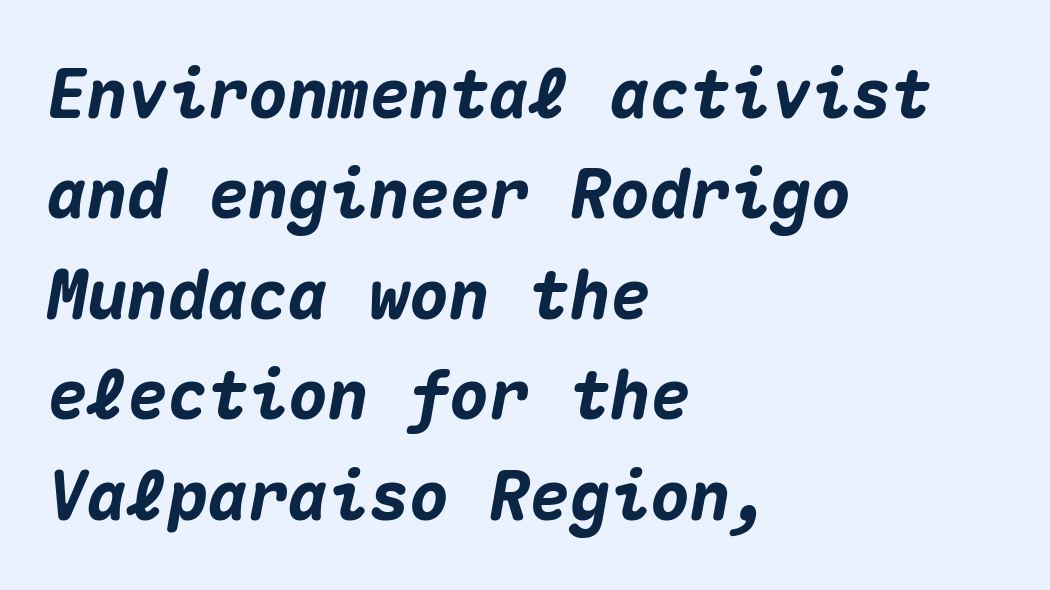
Q: Is the text bold? A: Yes.
Q: Is the text italic (slanted)? A: Yes, it leans right by about 10 degrees.
Q: Is the text underlined? A: No.
Q: How is the paragraph aligned? A: Left-aligned.
Q: Is the spacing between letters normal or unusually wide? A: Normal.
Q: Is the spacing between lines tight, normal or loose? A: Normal.
Q: Width (condensed, normal, or wide)? A: Normal.
Q: Stroke contrast? A: Medium.
Q: x-height? A: Medium.
Q: Monospaced? A: Yes.
